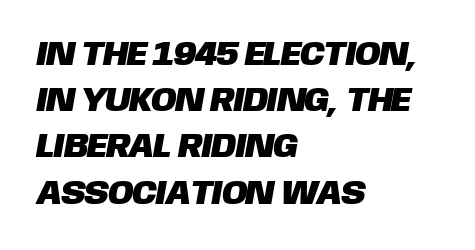
Each new line begins a customary step beneath the previous one. Letters rest on an invisible, unmarked baseline. A sans-serif font was chosen for this passage. Spacing between characters is what you'd get straight out of the box. Which margin do the lines hug? The left one — the right edge is uneven. Do the characters align in a grid? No, the font is proportional.
